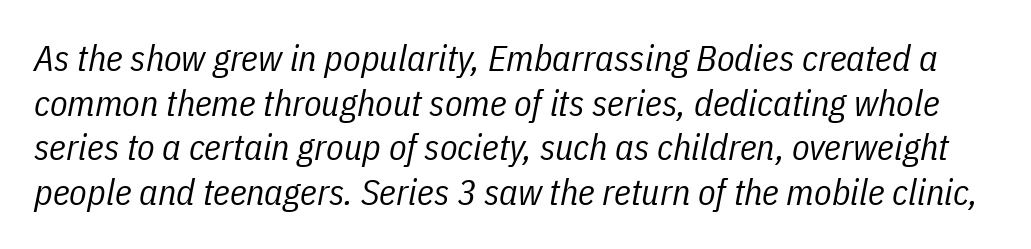
The passage shown is not bold in any degree. You could not count columns in this text — the font is proportionally spaced. Rendered with sloped, italic letterforms. The type is set solid horizontally, with unmodified tracking. Any mark beneath the type? The region is blank.
